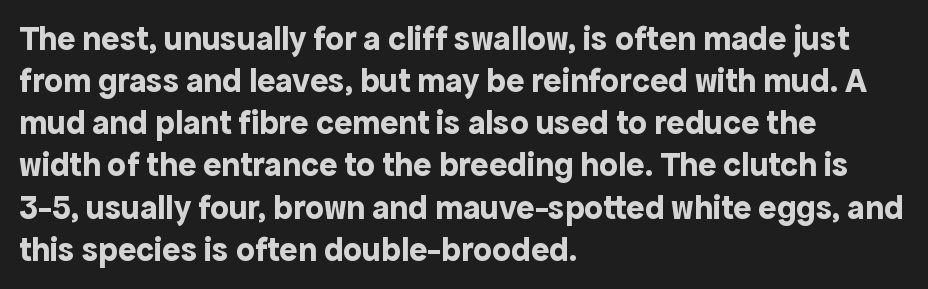
The rendering shows plain stroke endings on the letterforms — a sans-serif design. Ordinary non-slanted type is in use. Underline: absent. The rendering uses natural spacing where letterforms have individual widths.
